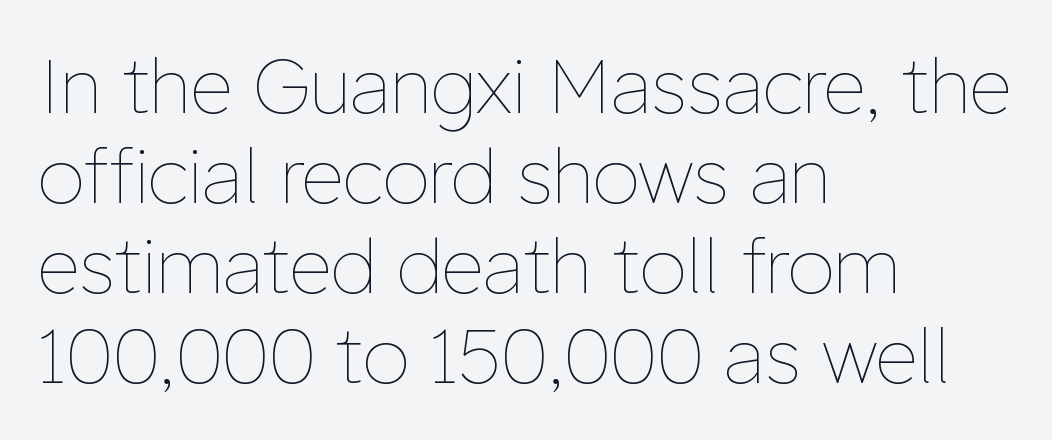
{"italic": "no", "bold": "no", "weight": "thin", "width": "normal", "stroke_contrast": "low", "x_height": "medium", "monospaced": "no", "underline": "no", "align": "left", "line_spacing_ratio": 1.2, "letter_spacing": "normal", "letter_spacing_em": 0.0, "glyph_px": 75}
